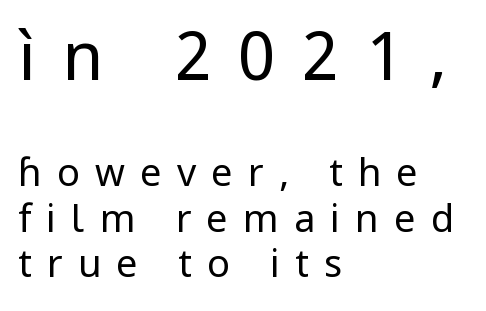
{"serif": "no", "italic": "no", "bold": "no", "weight": "regular", "width": "normal", "stroke_contrast": "low", "x_height": "medium", "monospaced": "no", "underline": "no", "align": "left", "line_spacing_ratio": 1.19, "letter_spacing": "wide", "letter_spacing_em": 0.4, "larger_block": "first", "size_ratio": 1.76, "glyph_px": 67}
